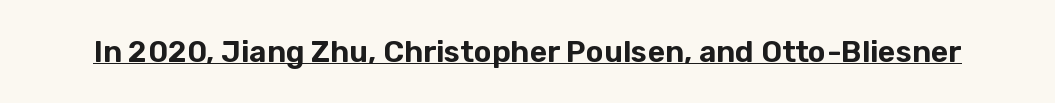
{"serif": "no", "italic": "no", "width": "normal", "stroke_contrast": "low", "x_height": "medium", "monospaced": "no", "underline": "yes", "letter_spacing": "normal", "letter_spacing_em": 0.0, "glyph_px": 30}
